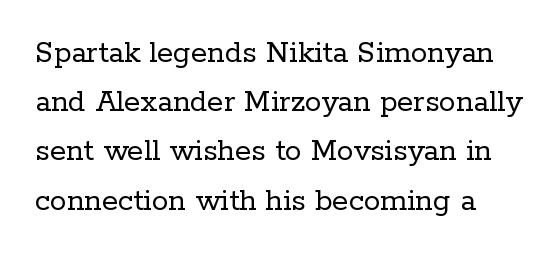
The image shows 33 px regular-weight serif type, upright; set normal line spacing (1.49x), normal letter spacing, not underlined; low stroke contrast and a medium x-height.
